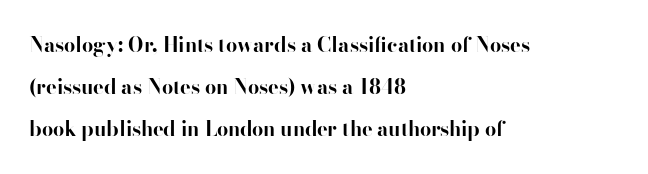
The image shows 20 px bold type, upright; set left-aligned, loose line spacing (2.11x), normal letter spacing, not underlined.
